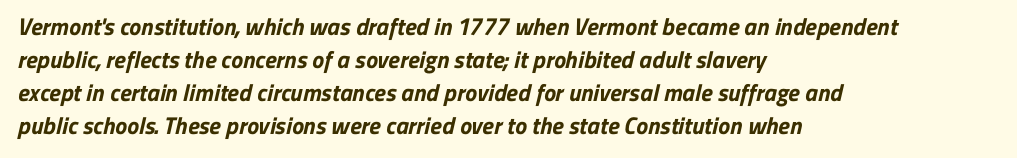
{"bold": "yes", "underline": "no", "align": "left", "line_spacing": "normal", "line_spacing_ratio": 1.38, "letter_spacing": "normal", "letter_spacing_em": 0.0, "glyph_px": 24}
